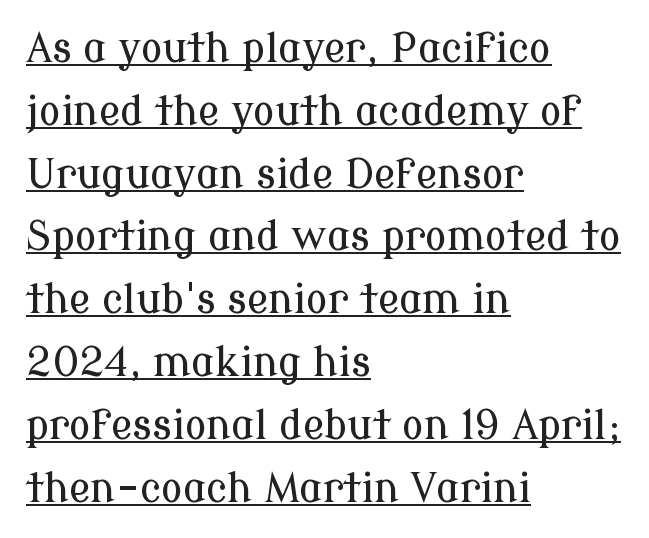
The image shows 40 px serif type, upright; set left-aligned, normal line spacing (1.57x), normal letter spacing, underlined; low stroke contrast and a medium x-height.
